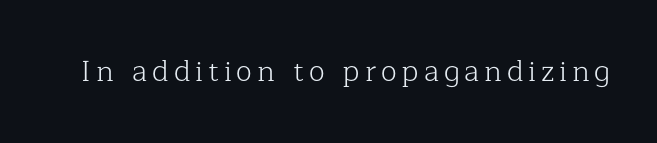
The image shows 29 px light serif type, upright; set not underlined; low stroke contrast and a medium x-height.
